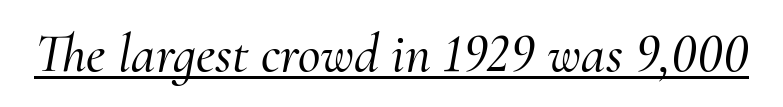
Between one letter and the next there's only the usual sliver of space. Each line of the rendering has a horizontal stroke beneath the glyphs. Yep, that's italic — everything's leaning. Character widths vary here, with narrow letters taking less room than wide ones. Regarding serifs, this sample has them.
